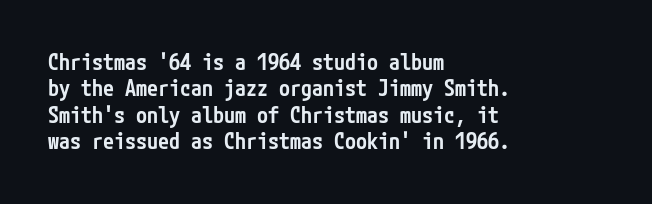
In terms of posture, this sample is upright. Does the copy run flush right? No — it runs flush left. Each word holds together tightly as a unit, with standard inter-letter gaps. Just letters on the line, the space beneath them empty. On the weight axis this lands at semibold, roughly 600.
